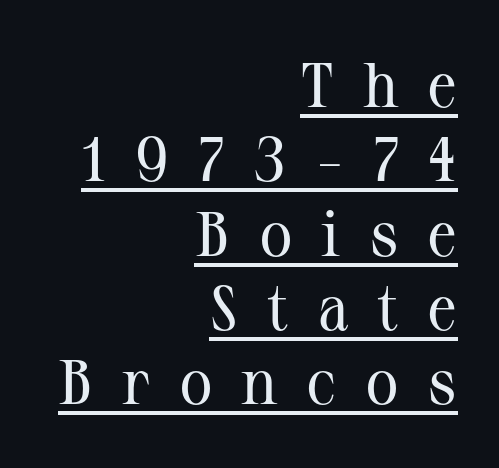
{"serif": "yes", "italic": "no", "bold": "no", "weight": "regular", "width": "normal", "stroke_contrast": "medium", "x_height": "medium", "monospaced": "no", "underline": "yes", "align": "right", "line_spacing_ratio": 1.18, "letter_spacing": "wide", "letter_spacing_em": 0.45, "glyph_px": 63}
